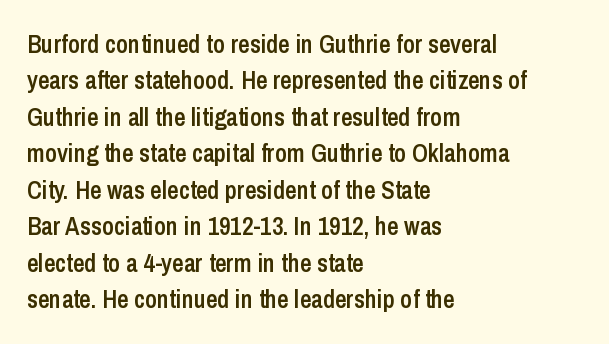
A somewhat darkened texture: the type is semibold rather than bold. If you drew a ruler down the left edge, every line would touch it. The zone under the glyphs is completely vacant. Ascenders rise straight up at ninety degrees. Caption: standard tracking, unaltered. Each new line begins a customary step beneath the previous one.
